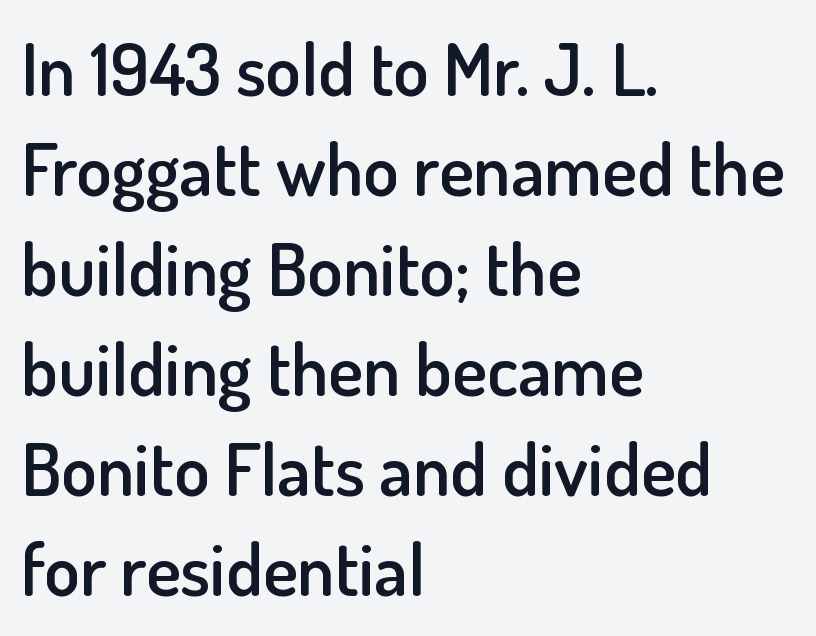
Q: Is the text bold? A: Semi-bold.
Q: Is the text italic (slanted)? A: No, it is upright.
Q: Is the typeface a serif or a sans-serif typeface? A: Sans-serif.
Q: Is the text underlined? A: No.
Q: How is the paragraph aligned? A: Left-aligned.
Q: Is the spacing between letters normal or unusually wide? A: Normal.
Q: Is the spacing between lines tight, normal or loose? A: Normal.
Q: Width (condensed, normal, or wide)? A: Normal.
Q: Stroke contrast? A: Low.
Q: x-height? A: Small.
Q: Monospaced? A: No.
